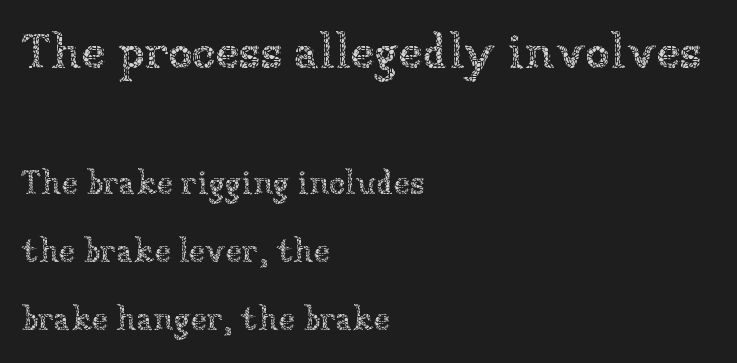
Q: Is the text bold? A: No.
Q: Is the text italic (slanted)? A: No, it is upright.
Q: Is the text underlined? A: No.
Q: How is the paragraph aligned? A: Left-aligned.
Q: Is the spacing between letters normal or unusually wide? A: Normal.
Q: Is the spacing between lines tight, normal or loose? A: Loose.
Q: Which block of text is set in a larger size, the first (top) or the second (bottom)? A: The first (top) one.
Q: Width (condensed, normal, or wide)? A: Normal.
Q: Stroke contrast? A: Low.
Q: x-height? A: Medium.
Q: Monospaced? A: No.
